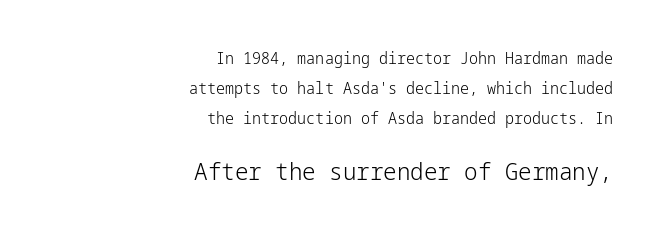
{"italic": "no", "bold": "no", "underline": "no", "align": "right", "line_spacing_ratio": 1.86, "letter_spacing": "normal", "letter_spacing_em": 0.0, "larger_block": "second", "size_ratio": 1.5, "glyph_px": 24}
